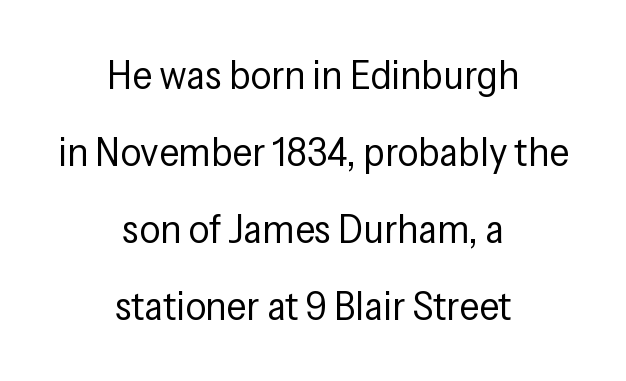
In CSS terms this would be text-align: center. Letterform terminals end flat and unadorned throughout the passage. Short note: letters normally spaced. Here the designer chose a conventional face with non-uniform glyph widths. The weight tops out at a normal text grade.
